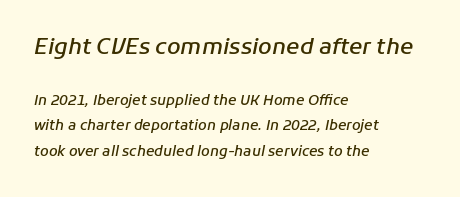
Q: Is the text bold? A: Semi-bold.
Q: Is the text italic (slanted)? A: Yes, it leans right by about 11 degrees.
Q: Is the text underlined? A: No.
Q: How is the paragraph aligned? A: Left-aligned.
Q: Is the spacing between letters normal or unusually wide? A: Normal.
Q: Which block of text is set in a larger size, the first (top) or the second (bottom)? A: The first (top) one.
